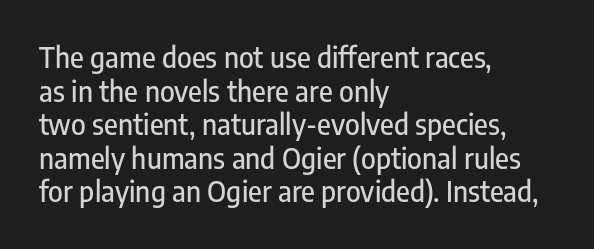
Lines of text with bare space underneath. Typographically, this falls in the sans-serif category. Horizontal alignment here is leftward, the default for most running prose. If you drew a line through each stem, it would be perfectly vertical. Spacing between characters is what you'd get straight out of the box. Character widths vary here, with narrow letters taking less room than wide ones.
